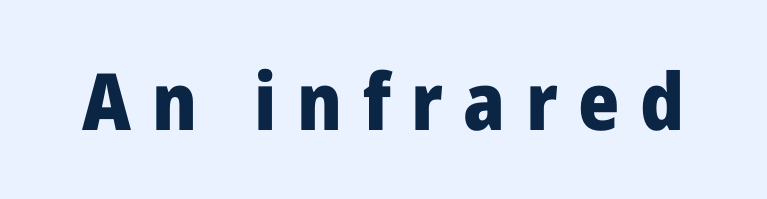
{"serif": "no", "italic": "no", "bold": "yes", "weight": "heavy", "width": "normal", "stroke_contrast": "low", "x_height": "medium", "monospaced": "no", "underline": "no", "letter_spacing": "wide", "letter_spacing_em": 0.26, "glyph_px": 79}
